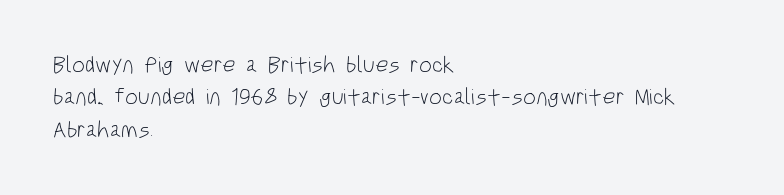
The tracking reads as untouched default to a designer's eye. Layout note: lines flush left. Students, observe: this is what conventionally led text looks like. Underline: absent.
